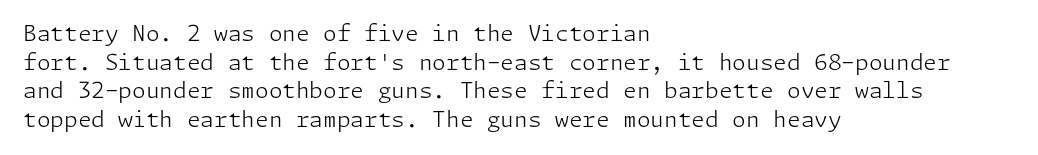
Q: Is the text bold? A: No.
Q: Is the text italic (slanted)? A: No, it is upright.
Q: Is the text underlined? A: No.
Q: How is the paragraph aligned? A: Left-aligned.
Q: Is the spacing between letters normal or unusually wide? A: Normal.
Q: Is the spacing between lines tight, normal or loose? A: Normal.
